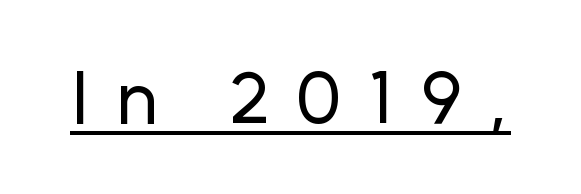
Q: Is the text italic (slanted)? A: No, it is upright.
Q: Is the typeface a serif or a sans-serif typeface? A: Sans-serif.
Q: Is the text underlined? A: Yes.
Q: Is the spacing between letters normal or unusually wide? A: Unusually wide.
Q: Width (condensed, normal, or wide)? A: Normal.
Q: Stroke contrast? A: Low.
Q: x-height? A: Medium.
Q: Monospaced? A: No.
